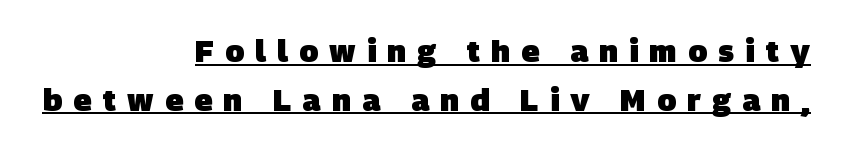
Proportional: the letters do not fall into vertical columns. Underlining? Definitely there. Nothing sits at the stroke ends, so this counts as sans-serif. The letters are bold, with thick, heavy strokes. A typesetter would call this leading conventional body-copy spacing.
